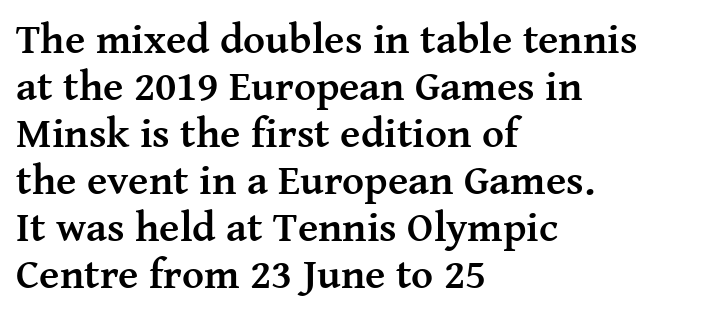
The type family on display is of the serif kind. This is roman type, the default non-slanted kind. Every letter is thick-stroked: bold, no question. The paragraph has a hard left edge and a soft right edge. The words here are not underlined. There is no visible air inserted between adjacent glyphs.
